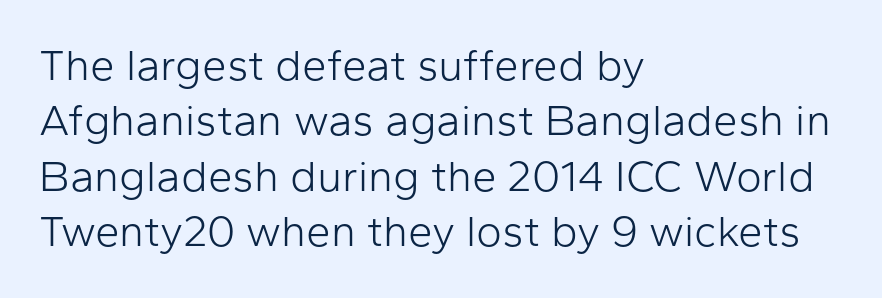
Q: Is the text bold? A: No.
Q: Is the text italic (slanted)? A: No, it is upright.
Q: Is the typeface a serif or a sans-serif typeface? A: Sans-serif.
Q: Is the text underlined? A: No.
Q: How is the paragraph aligned? A: Left-aligned.
Q: Is the spacing between letters normal or unusually wide? A: Normal.
Q: Is the spacing between lines tight, normal or loose? A: Normal.
Q: Width (condensed, normal, or wide)? A: Normal.
Q: Stroke contrast? A: Low.
Q: x-height? A: Medium.
Q: Monospaced? A: No.
